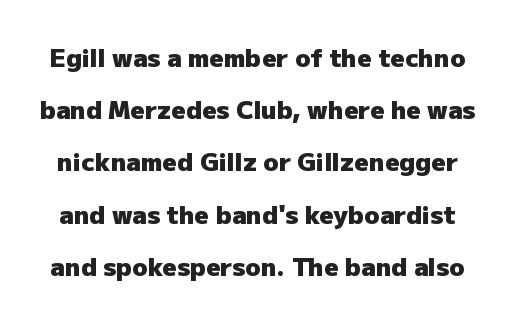
Q: Is the text bold? A: Yes.
Q: Is the text italic (slanted)? A: No, it is upright.
Q: Is the text underlined? A: No.
Q: Is the spacing between letters normal or unusually wide? A: Normal.
Q: Is the spacing between lines tight, normal or loose? A: Loose.
